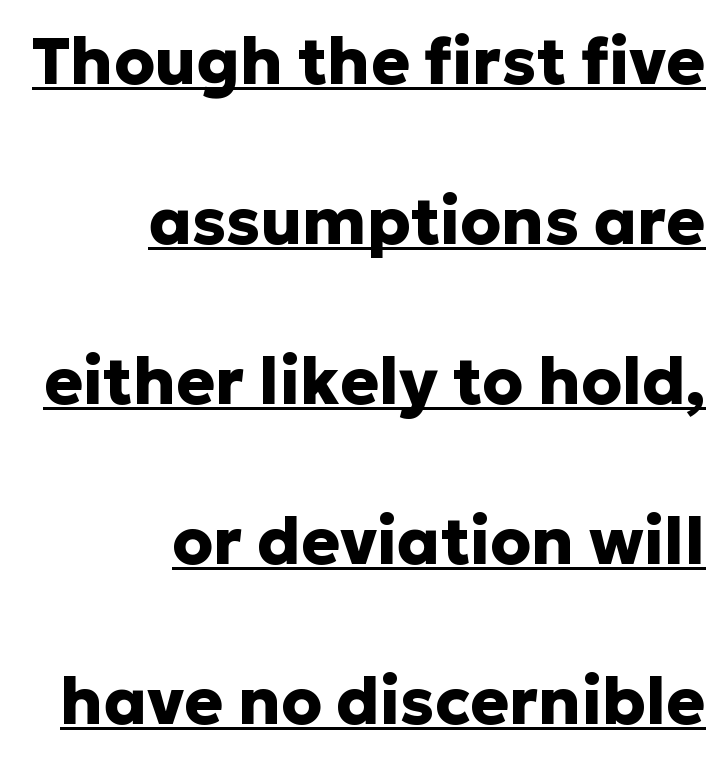
Q: Is the text bold? A: Yes.
Q: Is the text italic (slanted)? A: No, it is upright.
Q: Is the typeface a serif or a sans-serif typeface? A: Sans-serif.
Q: Is the text underlined? A: Yes.
Q: How is the paragraph aligned? A: Right-aligned.
Q: Is the spacing between letters normal or unusually wide? A: Normal.
Q: Is the spacing between lines tight, normal or loose? A: Loose.
Q: Width (condensed, normal, or wide)? A: Normal.
Q: Stroke contrast? A: Low.
Q: x-height? A: Medium.
Q: Monospaced? A: No.
